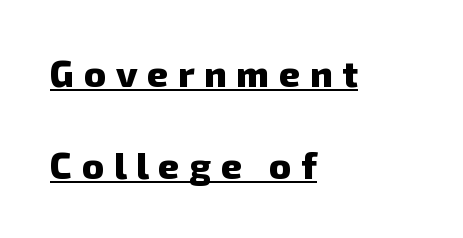
Q: Is the text bold? A: Yes.
Q: Is the typeface a serif or a sans-serif typeface? A: Sans-serif.
Q: Is the text underlined? A: Yes.
Q: How is the paragraph aligned? A: Left-aligned.
Q: Is the spacing between letters normal or unusually wide? A: Unusually wide.
Q: Is the spacing between lines tight, normal or loose? A: Loose.
Q: Width (condensed, normal, or wide)? A: Normal.
Q: Stroke contrast? A: Low.
Q: x-height? A: Medium.
Q: Monospaced? A: No.
